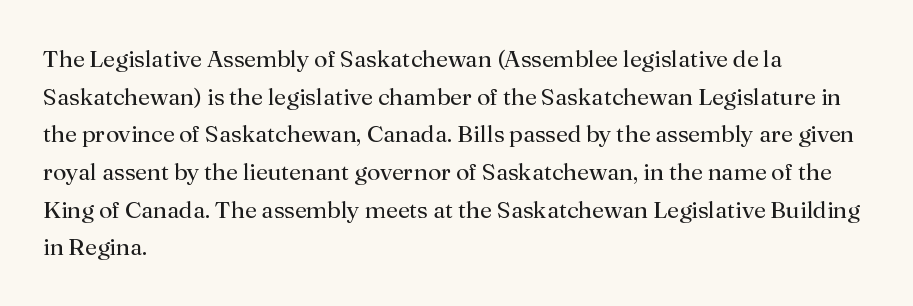
{"italic": "no", "bold": "no", "underline": "no", "align": "left", "line_spacing": "normal", "line_spacing_ratio": 1.57, "letter_spacing": "normal", "letter_spacing_em": 0.0, "glyph_px": 24}
